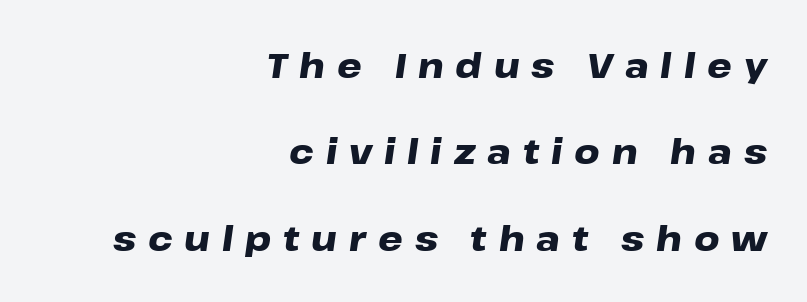
Q: Is the text bold? A: Yes.
Q: Is the text italic (slanted)? A: Yes, it leans right by about 8 degrees.
Q: Is the text underlined? A: No.
Q: How is the paragraph aligned? A: Right-aligned.
Q: Is the spacing between letters normal or unusually wide? A: Unusually wide.
Q: Is the spacing between lines tight, normal or loose? A: Loose.
Q: Width (condensed, normal, or wide)? A: Wide.
Q: Stroke contrast? A: Low.
Q: x-height? A: Medium.
Q: Monospaced? A: No.
